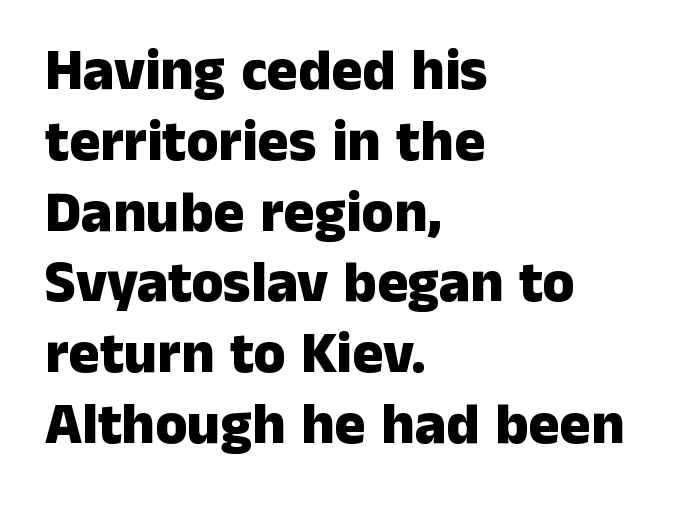
{"serif": "no", "italic": "no", "bold": "yes", "weight": "heavy", "width": "normal", "stroke_contrast": "low", "x_height": "medium", "monospaced": "no", "underline": "no", "align": "left", "line_spacing_ratio": 1.22, "letter_spacing": "normal", "letter_spacing_em": 0.0, "glyph_px": 58}
